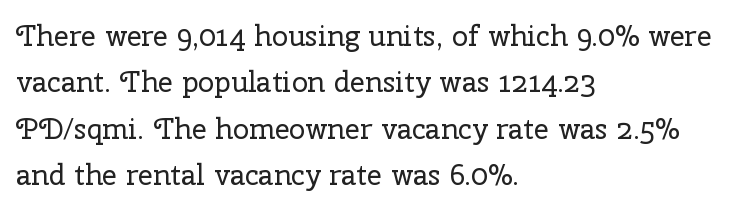
The image shows 29 px regular-weight serif type, upright; set left-aligned, normal line spacing (1.6x), normal letter spacing, not underlined; low stroke contrast and a medium x-height.
